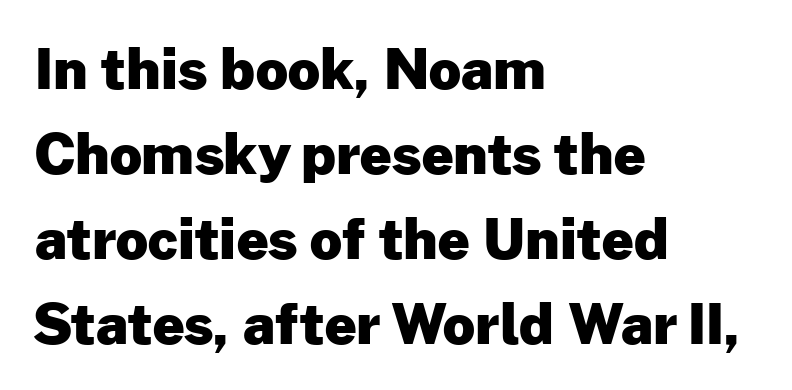
Q: Is the text bold? A: Yes.
Q: Is the text italic (slanted)? A: No, it is upright.
Q: Is the typeface a serif or a sans-serif typeface? A: Sans-serif.
Q: Is the text underlined? A: No.
Q: How is the paragraph aligned? A: Left-aligned.
Q: Is the spacing between letters normal or unusually wide? A: Normal.
Q: Is the spacing between lines tight, normal or loose? A: Normal.
Q: Width (condensed, normal, or wide)? A: Normal.
Q: Stroke contrast? A: Low.
Q: x-height? A: Medium.
Q: Monospaced? A: No.
